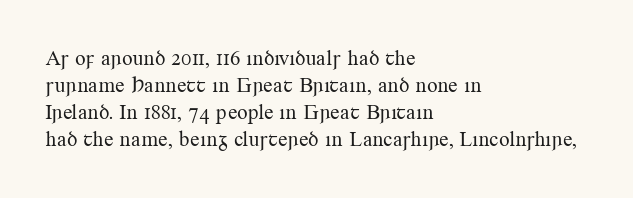
The passage shown is not underscored anywhere. Summary of vertical rhythm: regular, with standard interline spacing. The rag falls on the right side of this text block. Notice how the stems are strictly vertical — no italics here. Vertical stems look standard width or narrower in stroke.
